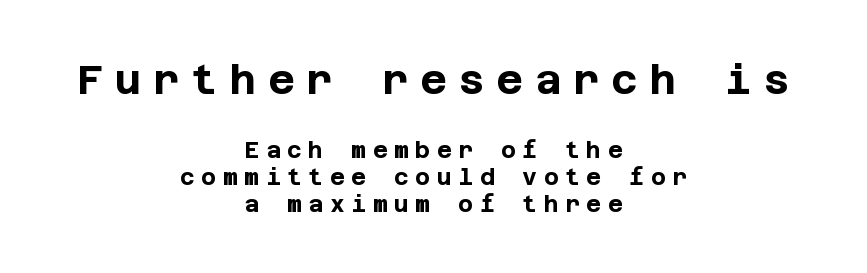
The image shows 41 px bold sans-serif type, upright; set centered, line spacing 1.17x, unusually wide letter spacing (+0.28 em), not underlined; the first (top) block is 1.78x larger; low stroke contrast and a large x-height.
